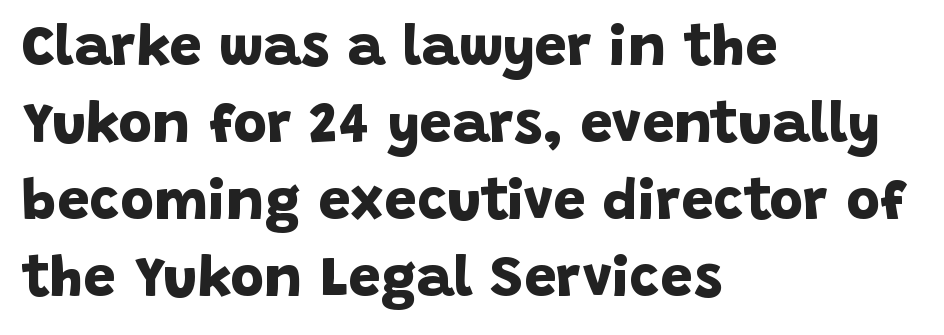
{"serif": "no", "bold": "yes", "weight": "bold", "width": "normal", "stroke_contrast": "low", "x_height": "large", "monospaced": "no", "underline": "no", "align": "left", "line_spacing": "normal", "line_spacing_ratio": 1.33, "letter_spacing": "normal", "letter_spacing_em": 0.0, "glyph_px": 58}
